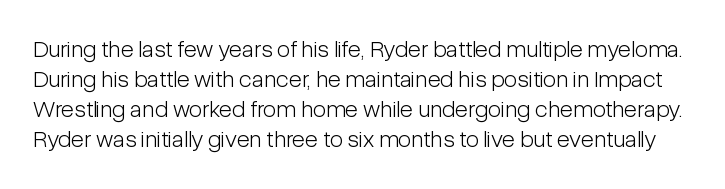
Students, note that the glyphs here touch the page at normal intervals. The baseline area is clear. The vertical gap from one line to the next is medium. No extra ink here — the face is not bold. Nope, not italic — everything's standing straight.
